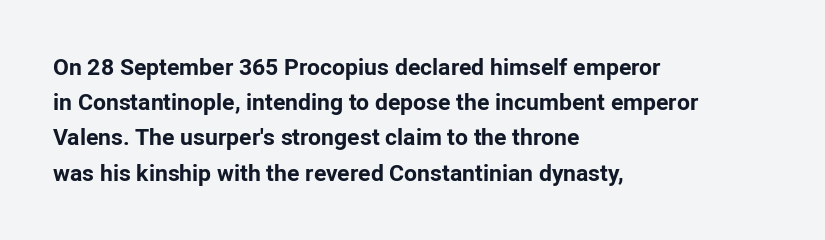
Q: Is the text bold? A: Yes.
Q: Is the text italic (slanted)? A: No, it is upright.
Q: Is the text underlined? A: No.
Q: How is the paragraph aligned? A: Left-aligned.
Q: Is the spacing between letters normal or unusually wide? A: Normal.
Q: Is the spacing between lines tight, normal or loose? A: Normal.
